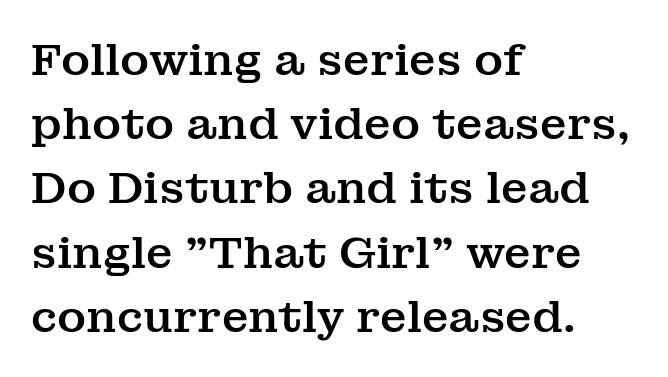
Font category for this specimen: serif. Every character sits straight up, as roman type does. Quick note: interline space is typical. The passage is arranged the way most books set body copy — flush left. Anything drawn beneath the words? Only blank space. Each letter keeps its own natural width here, so spacing adapts to shape.
